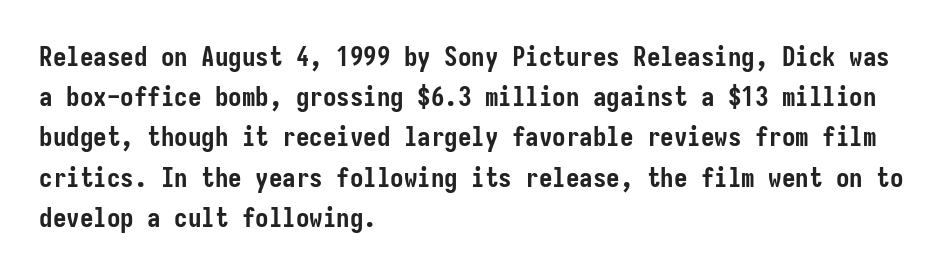
Q: Is the text bold? A: Yes.
Q: Is the text italic (slanted)? A: No, it is upright.
Q: Is the text underlined? A: No.
Q: How is the paragraph aligned? A: Left-aligned.
Q: Is the spacing between letters normal or unusually wide? A: Normal.
Q: Is the spacing between lines tight, normal or loose? A: Normal.
